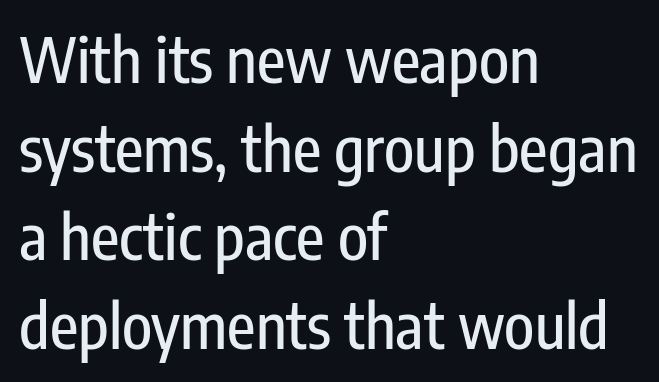
Q: Is the text italic (slanted)? A: No, it is upright.
Q: Is the typeface a serif or a sans-serif typeface? A: Sans-serif.
Q: Is the text underlined? A: No.
Q: How is the paragraph aligned? A: Left-aligned.
Q: Is the spacing between letters normal or unusually wide? A: Normal.
Q: Is the spacing between lines tight, normal or loose? A: Normal.
Q: Width (condensed, normal, or wide)? A: Condensed.
Q: Stroke contrast? A: Low.
Q: x-height? A: Medium.
Q: Monospaced? A: No.
